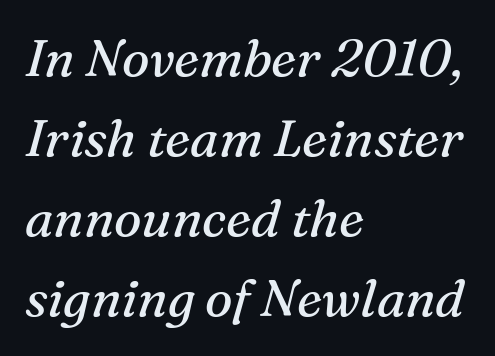
{"serif": "yes", "italic": "yes", "lean": "right", "slant_degrees": 16, "bold": "no", "weight": "regular", "width": "normal", "stroke_contrast": "medium", "x_height": "medium", "monospaced": "no", "underline": "no", "align": "left", "line_spacing": "normal", "line_spacing_ratio": 1.54, "letter_spacing": "normal", "letter_spacing_em": 0.0, "glyph_px": 52}
